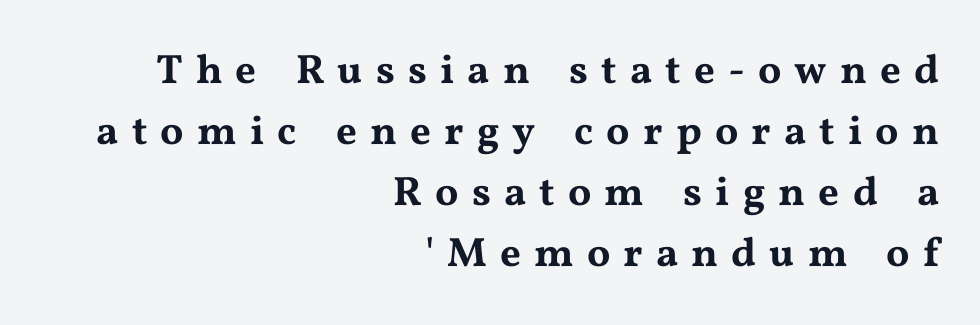
Q: Is the text italic (slanted)? A: No, it is upright.
Q: Is the typeface a serif or a sans-serif typeface? A: Serif.
Q: Is the text underlined? A: No.
Q: How is the paragraph aligned? A: Right-aligned.
Q: Is the spacing between letters normal or unusually wide? A: Unusually wide.
Q: Is the spacing between lines tight, normal or loose? A: Normal.
Q: Width (condensed, normal, or wide)? A: Wide.
Q: Stroke contrast? A: Medium.
Q: x-height? A: Medium.
Q: Monospaced? A: No.
